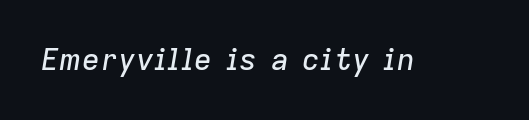
Q: Is the text italic (slanted)? A: Yes, it leans right by about 9 degrees.
Q: Is the text underlined? A: No.
Q: Is the spacing between letters normal or unusually wide? A: Normal.
Q: Width (condensed, normal, or wide)? A: Normal.
Q: Stroke contrast? A: Low.
Q: x-height? A: Medium.
Q: Monospaced? A: No.
